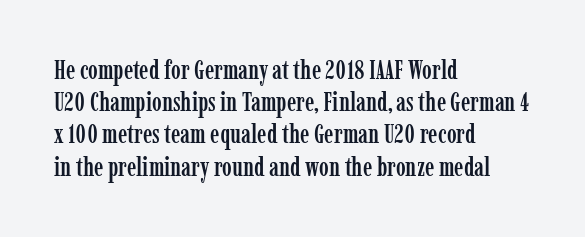
Q: Is the text italic (slanted)? A: No, it is upright.
Q: Is the text underlined? A: No.
Q: How is the paragraph aligned? A: Left-aligned.
Q: Is the spacing between letters normal or unusually wide? A: Normal.
